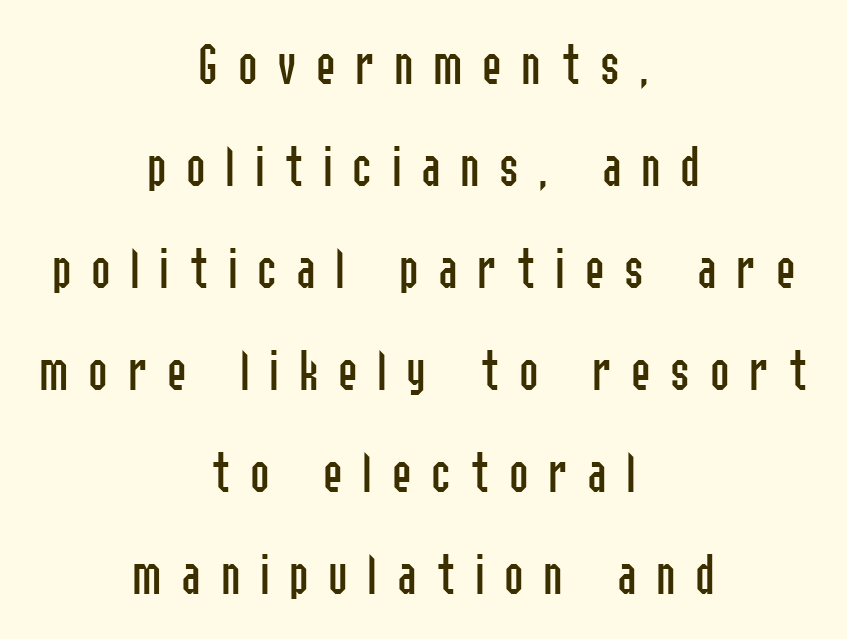
The image shows 59 px regular-weight, condensed sans-serif type, upright; set centered, line spacing 1.73x, unusually wide letter spacing (+0.33 em), not underlined; low stroke contrast and a medium x-height.
